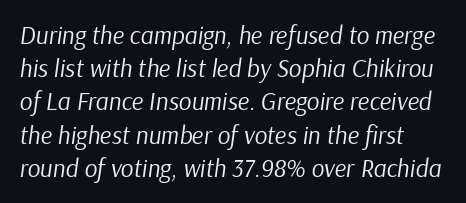
Successive baselines arrive at the customary interval. Looking at the ascenders, they clearly lean. Typeset ragged right — the left edge is the straight one. Has an underline been added? It has not. Here the glyphs are tracked normally, forming tight word shapes.
